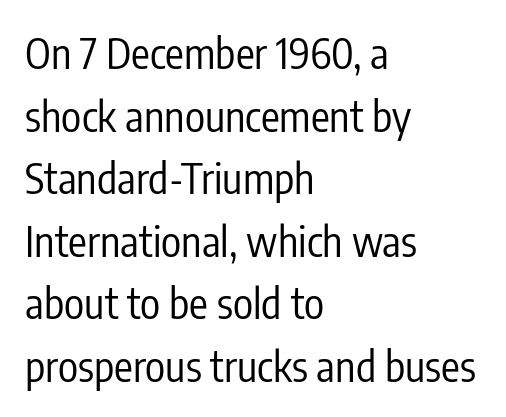
Q: Is the text bold? A: No.
Q: Is the text italic (slanted)? A: No, it is upright.
Q: Is the typeface a serif or a sans-serif typeface? A: Sans-serif.
Q: Is the text underlined? A: No.
Q: How is the paragraph aligned? A: Left-aligned.
Q: Is the spacing between letters normal or unusually wide? A: Normal.
Q: Is the spacing between lines tight, normal or loose? A: Normal.
Q: Width (condensed, normal, or wide)? A: Condensed.
Q: Stroke contrast? A: Low.
Q: x-height? A: Medium.
Q: Monospaced? A: No.
